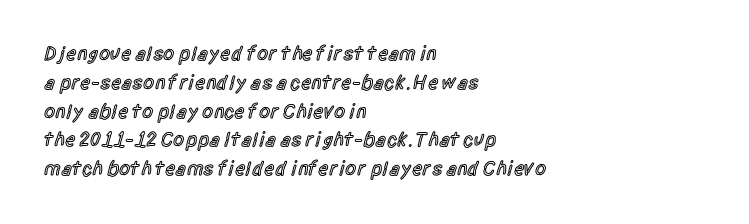
Anything drawn beneath the words? Only blank space. The line-height multiplier appears to be the usual default. Each word holds together tightly as a unit, with standard inter-letter gaps. Every letter is mildly thick-stroked: semibold rather than bold. The paragraph has a hard left edge and a soft right edge.
